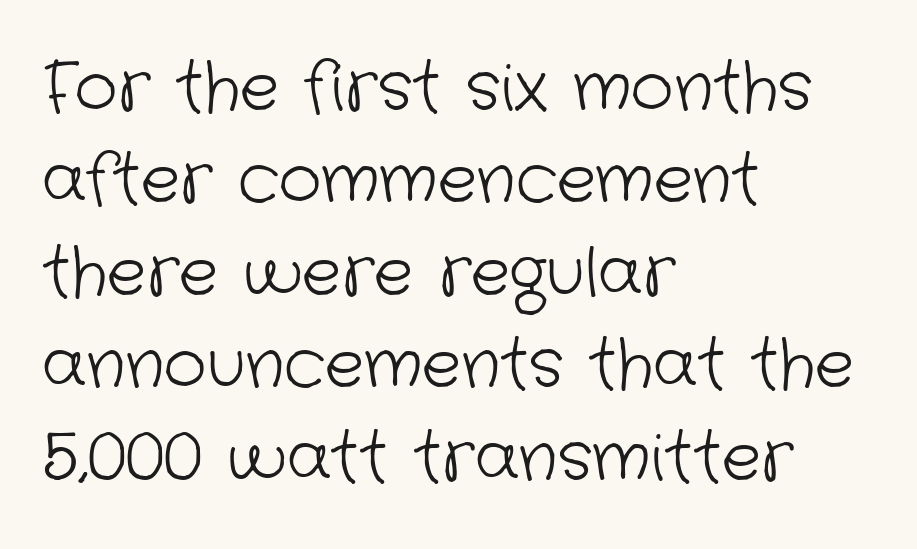
Is the type heavy? It reads as light-to-regular instead. Varying glyph widths throughout — classic text-font behaviour. Only glyphs here, with clear space below each row. The characters display no serif detailing; their extremities are plain. The type is set solid horizontally, with unmodified tracking. The text block is weighted toward the left margin, trailing off unevenly rightward.
